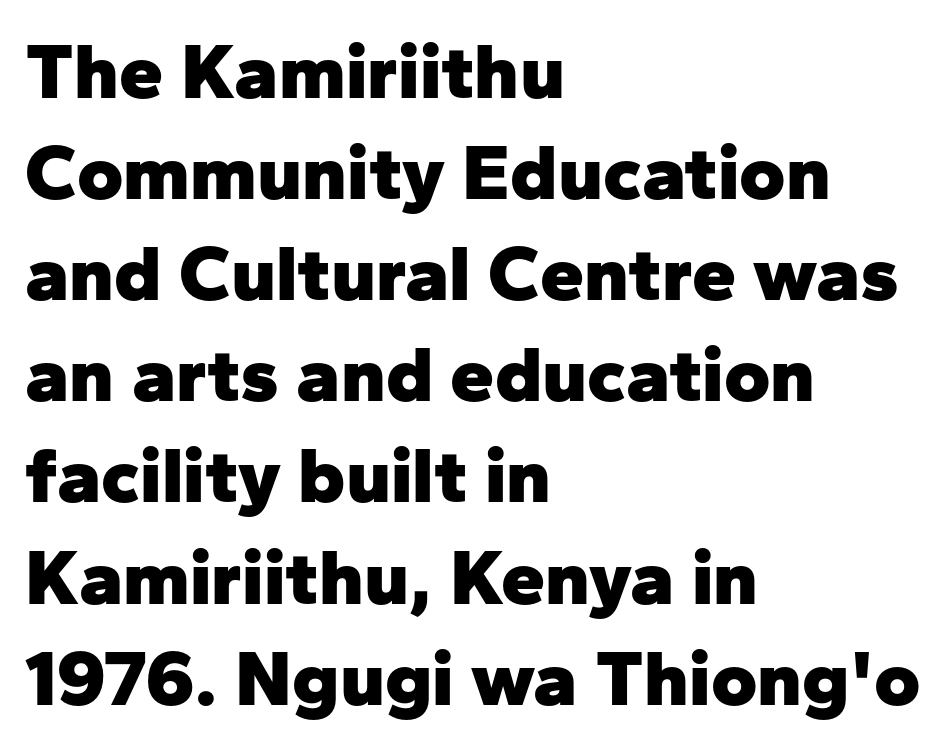
Q: Is the text bold? A: Yes.
Q: Is the text italic (slanted)? A: No, it is upright.
Q: Is the typeface a serif or a sans-serif typeface? A: Sans-serif.
Q: Is the text underlined? A: No.
Q: How is the paragraph aligned? A: Left-aligned.
Q: Is the spacing between letters normal or unusually wide? A: Normal.
Q: Is the spacing between lines tight, normal or loose? A: Normal.
Q: Width (condensed, normal, or wide)? A: Normal.
Q: Stroke contrast? A: Low.
Q: x-height? A: Medium.
Q: Monospaced? A: No.
